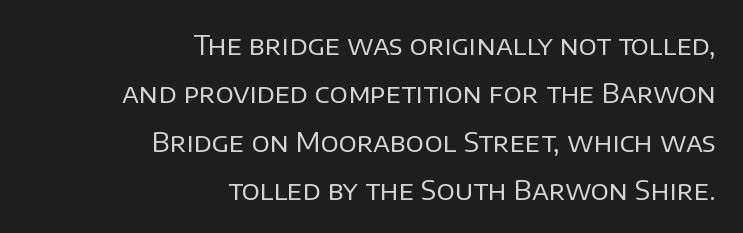
The image shows 27 px text type, upright; set right-aligned, line spacing 1.79x, normal letter spacing, not underlined.
